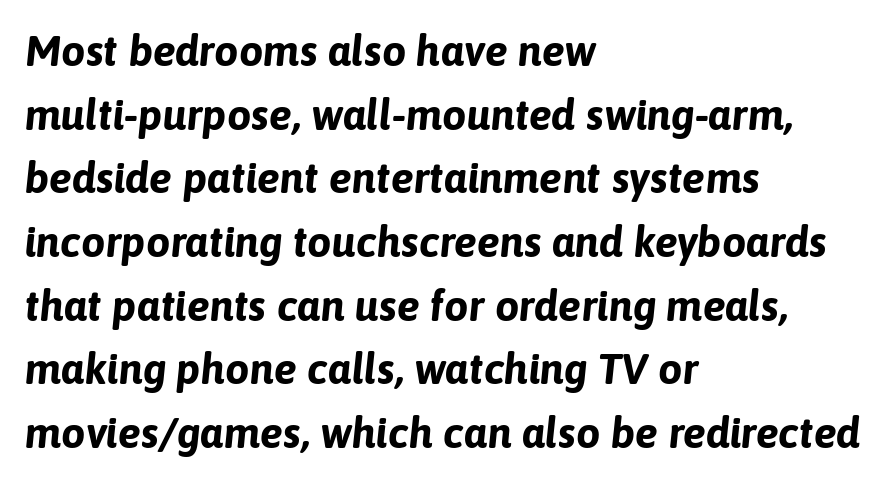
The image shows 43 px bold type, italic (leaning right); set left-aligned, normal line spacing (1.48x), normal letter spacing, not underlined; low stroke contrast and a medium x-height.
